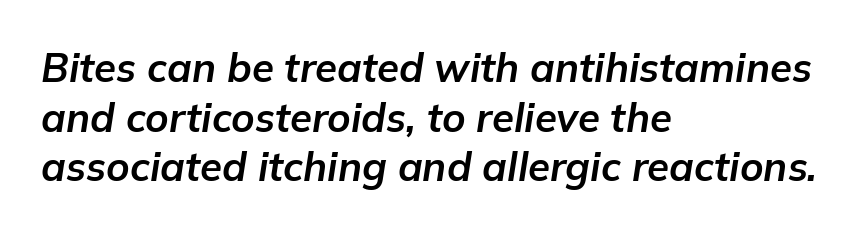
Q: Is the text bold? A: Yes.
Q: Is the text italic (slanted)? A: Yes, it leans right by about 9 degrees.
Q: Is the text underlined? A: No.
Q: How is the paragraph aligned? A: Left-aligned.
Q: Is the spacing between letters normal or unusually wide? A: Normal.
Q: Width (condensed, normal, or wide)? A: Normal.
Q: Stroke contrast? A: Low.
Q: x-height? A: Medium.
Q: Monospaced? A: No.
